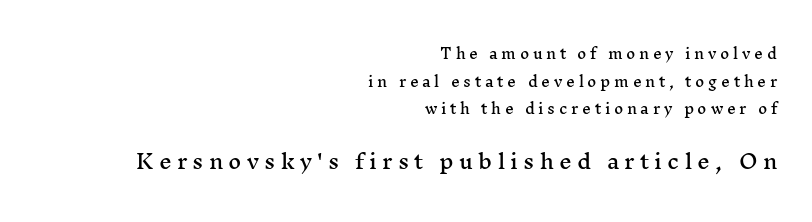
The image shows 20 px text type, upright; set right-aligned, loose line spacing (1.97x), unusually wide letter spacing (+0.26 em), not underlined; the second (bottom) block is 1.43x larger.
